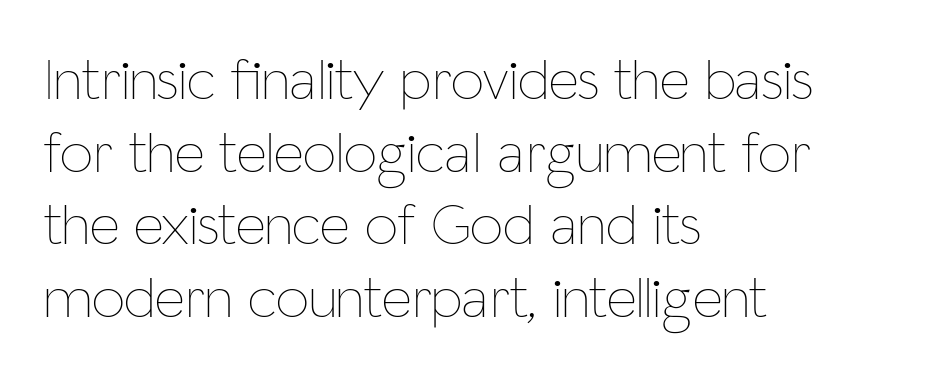
Q: Is the text bold? A: No.
Q: Is the text italic (slanted)? A: No, it is upright.
Q: Is the text underlined? A: No.
Q: How is the paragraph aligned? A: Left-aligned.
Q: Is the spacing between letters normal or unusually wide? A: Normal.
Q: Width (condensed, normal, or wide)? A: Condensed.
Q: Stroke contrast? A: Low.
Q: x-height? A: Medium.
Q: Monospaced? A: No.
